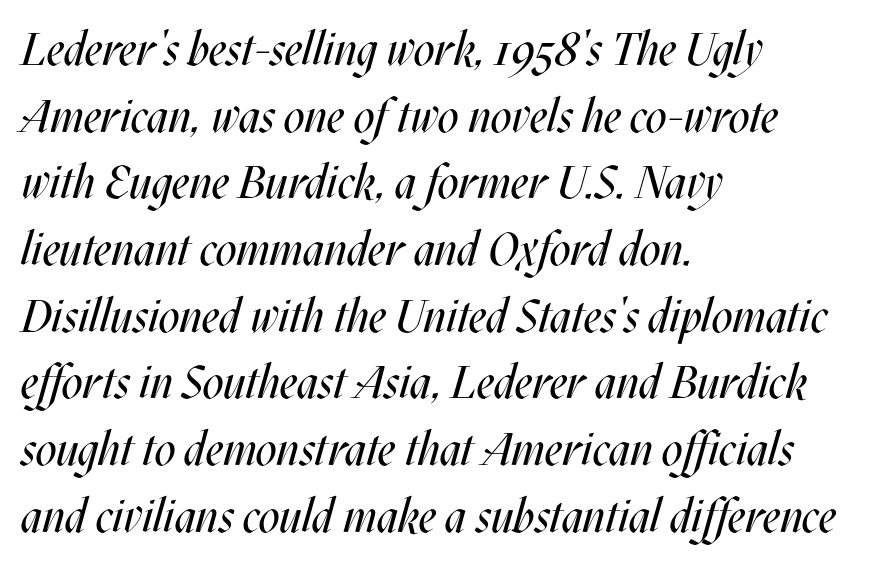
Q: Is the text bold? A: No.
Q: Is the text italic (slanted)? A: Yes, it leans right by about 17 degrees.
Q: Is the text underlined? A: No.
Q: How is the paragraph aligned? A: Left-aligned.
Q: Is the spacing between letters normal or unusually wide? A: Normal.
Q: Is the spacing between lines tight, normal or loose? A: Normal.
Q: Width (condensed, normal, or wide)? A: Condensed.
Q: Stroke contrast? A: Medium.
Q: x-height? A: Large.
Q: Monospaced? A: No.
